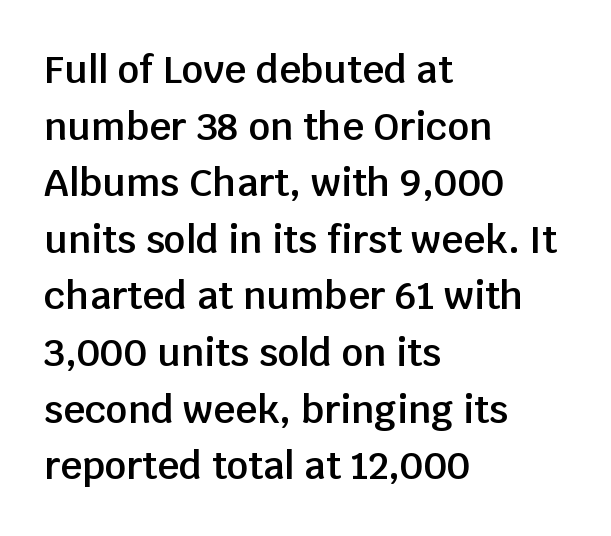
Q: Is the text bold? A: Semi-bold.
Q: Is the text italic (slanted)? A: No, it is upright.
Q: Is the typeface a serif or a sans-serif typeface? A: Sans-serif.
Q: Is the text underlined? A: No.
Q: How is the paragraph aligned? A: Left-aligned.
Q: Is the spacing between letters normal or unusually wide? A: Normal.
Q: Is the spacing between lines tight, normal or loose? A: Normal.
Q: Width (condensed, normal, or wide)? A: Normal.
Q: Stroke contrast? A: Low.
Q: x-height? A: Large.
Q: Monospaced? A: No.
